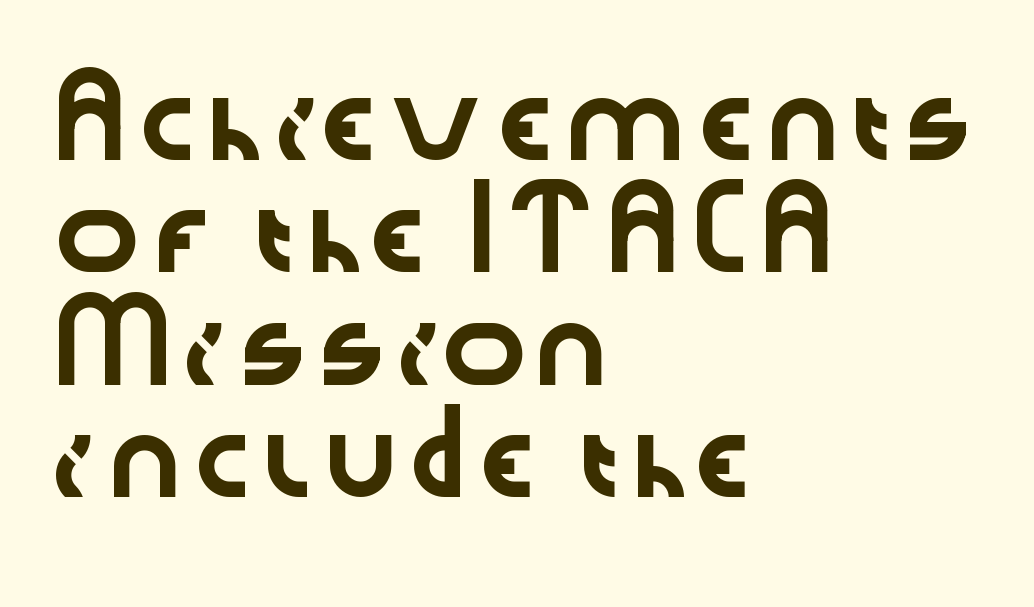
Serif or sans? Sans — the stroke terminals are bare. The passage shown stacks its lines at a standard gap. Characters follow at the spacing the type designer built in. You could not count columns in this text — the font is proportionally spaced. Horizontally, the lines are justified to the leading edge only.
